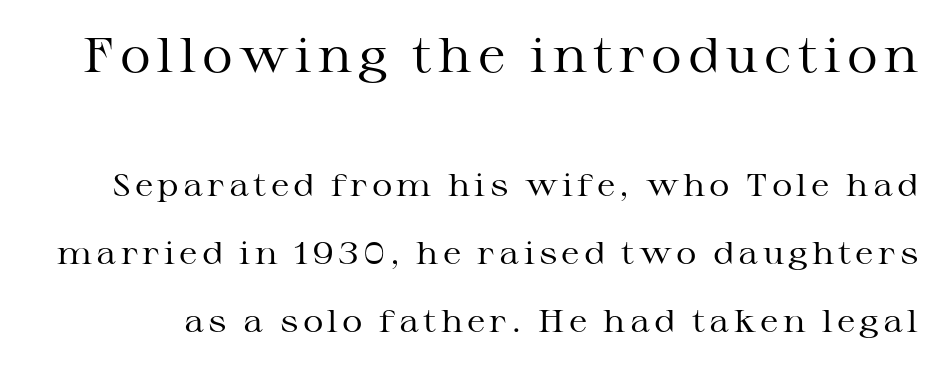
Q: Is the text bold? A: No.
Q: Is the text italic (slanted)? A: No, it is upright.
Q: Is the typeface a serif or a sans-serif typeface? A: Serif.
Q: Is the text underlined? A: No.
Q: Is the spacing between lines tight, normal or loose? A: Loose.
Q: Which block of text is set in a larger size, the first (top) or the second (bottom)? A: The first (top) one.
Q: Width (condensed, normal, or wide)? A: Wide.
Q: Stroke contrast? A: Medium.
Q: x-height? A: Medium.
Q: Monospaced? A: No.
